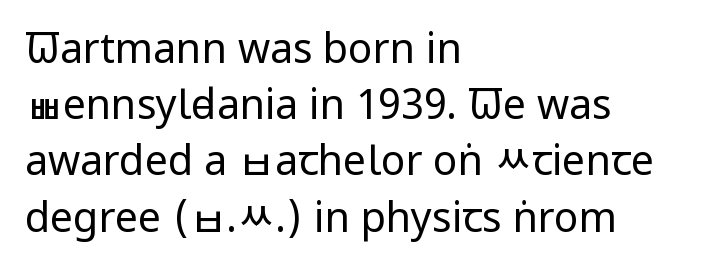
The image shows 41 px regular-weight, condensed sans-serif type, upright; set left-aligned, normal line spacing (1.37x), normal letter spacing, not underlined; low stroke contrast and a large x-height.
